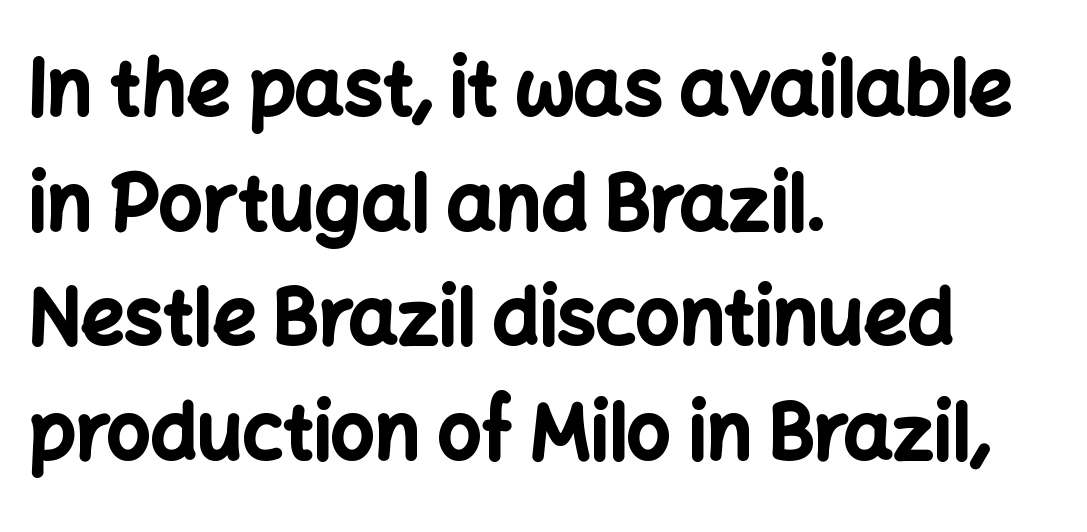
{"serif": "no", "italic": "no", "bold": "yes", "weight": "bold", "width": "normal", "stroke_contrast": "low", "x_height": "medium", "monospaced": "no", "underline": "no", "align": "left", "line_spacing": "normal", "line_spacing_ratio": 1.49, "letter_spacing": "normal", "letter_spacing_em": 0.0, "glyph_px": 77}
